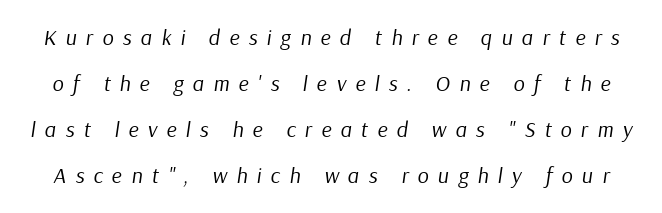
{"italic": "yes", "lean": "right", "slant_degrees": 9, "bold": "no", "underline": "no", "line_spacing": "loose", "line_spacing_ratio": 2.09, "letter_spacing": "wide", "letter_spacing_em": 0.42, "glyph_px": 22}
